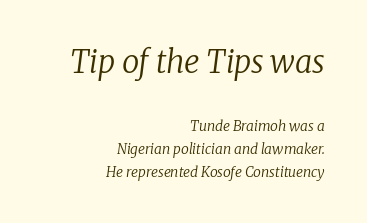
Students, observe: this is what conventionally led text looks like. A bare baseline throughout the passage. The lines are quadded right. The horizontal fit of the characters is conventional and even. Characters are canted at an angle relative to the baseline's perpendicular. Character widths vary here, with narrow letters taking less room than wide ones.
